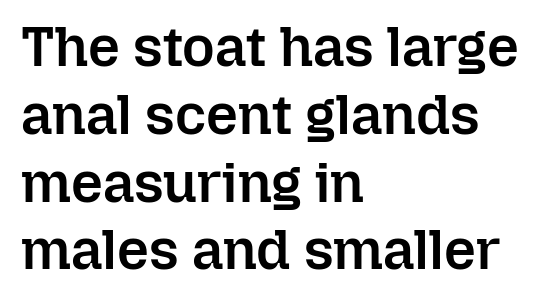
Only glyphs here, with clear space below each row. Characters follow at the spacing the type designer built in. Proportional: the letters do not fall into vertical columns. This is roman type, the default non-slanted kind.
